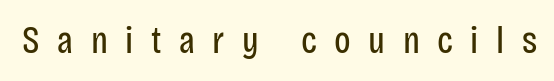
The passage shown is not underscored anywhere. Designer's note — italics off, roman on. Is this a fixed-width face? No — the glyphs have proportional, varying widths. Tracking value appears strongly positive — letters spread wide. Each stroke keeps to a modest, everyday thickness or less.
